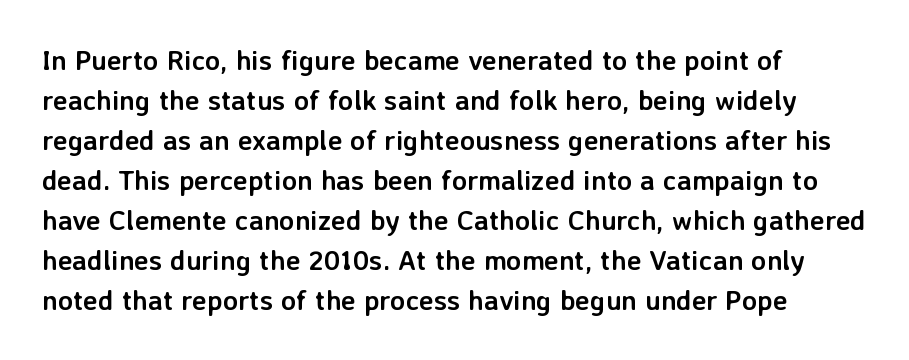
The lines sit at an ordinary, default distance from one another. Teacher's note: observe the even left margin — that is flush-left alignment. No feet cap the strokes, marking this as sans-serif type. Varying glyph widths throughout — classic text-font behaviour.
